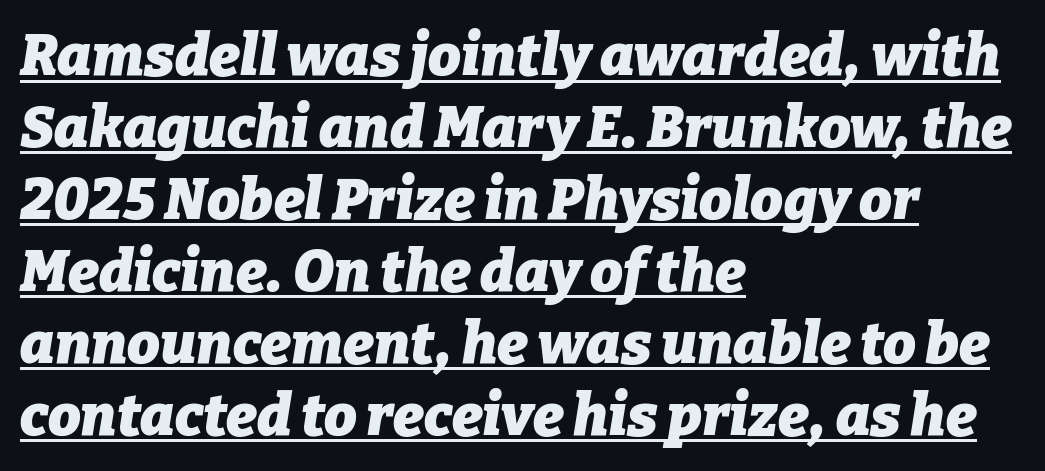
The image shows 58 px heavy type, italic (leaning right); set left-aligned, line spacing 1.24x, normal letter spacing, underlined; low stroke contrast and a medium x-height.
